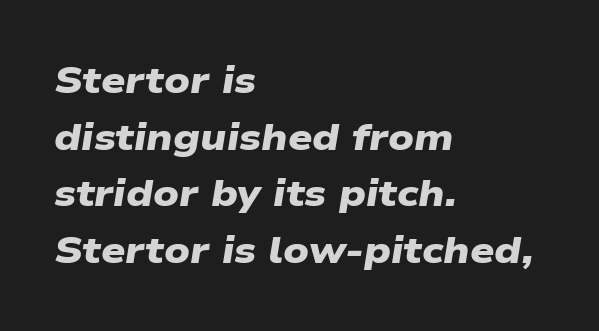
Q: Is the text bold? A: Yes.
Q: Is the typeface a serif or a sans-serif typeface? A: Sans-serif.
Q: Is the text underlined? A: No.
Q: How is the paragraph aligned? A: Left-aligned.
Q: Is the spacing between letters normal or unusually wide? A: Normal.
Q: Is the spacing between lines tight, normal or loose? A: Normal.
Q: Width (condensed, normal, or wide)? A: Wide.
Q: Stroke contrast? A: Low.
Q: x-height? A: Medium.
Q: Monospaced? A: No.
